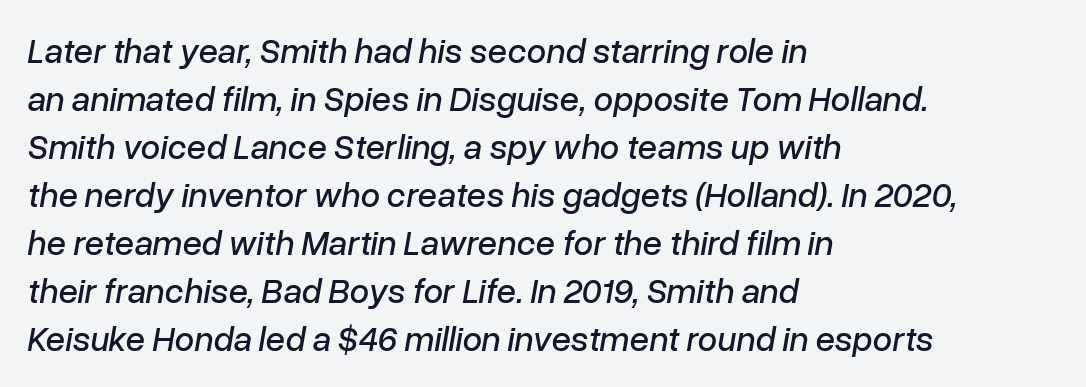
The image shows 35 px text type, italic (leaning right); set left-aligned, normal line spacing (1.37x), normal letter spacing, not underlined; low stroke contrast and a medium x-height.
